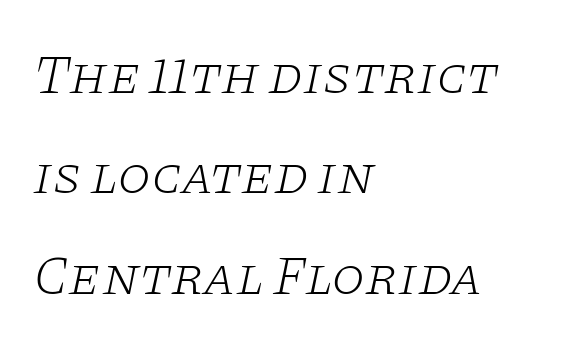
{"serif": "yes", "italic": "yes", "lean": "right", "slant_degrees": 11, "bold": "no", "weight": "light", "width": "wide", "stroke_contrast": "low", "x_height": "large", "monospaced": "no", "underline": "no", "align": "left", "line_spacing_ratio": 1.86, "letter_spacing": "normal", "letter_spacing_em": 0.0, "glyph_px": 54}
